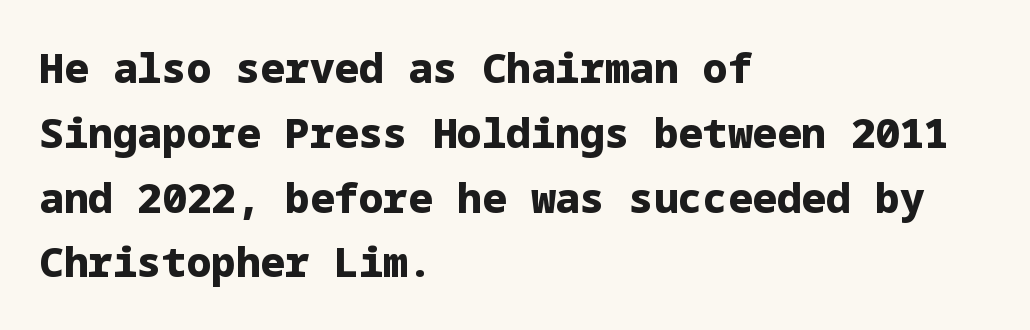
The typesetting leans heavy: a genuine bold. The letters carry no serifs — their stems end cleanly without finishing strokes. Students, observe: this is what conventionally led text looks like. Short and long lines alike share a common starting point at left. This rendering features lettering with no underline.
